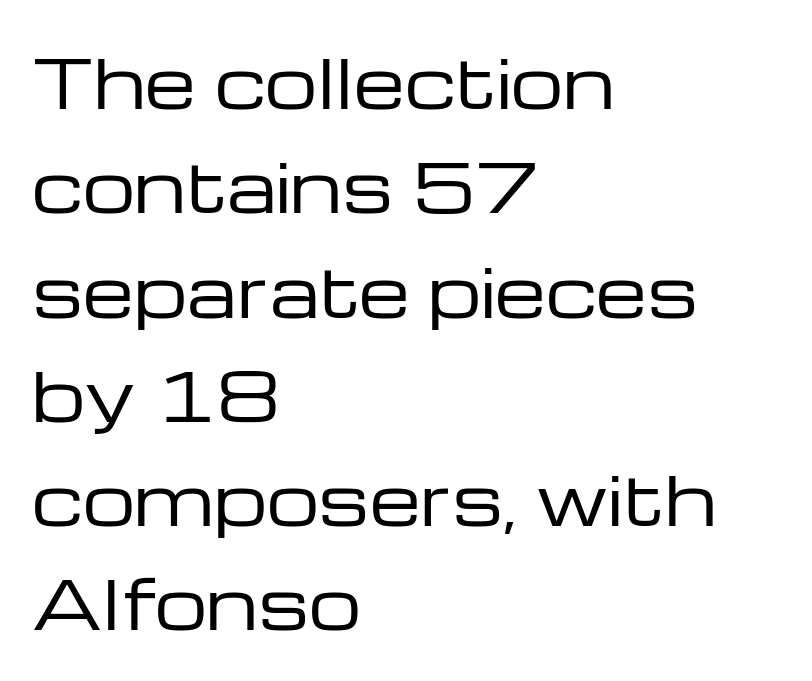
It's the straight-up-and-down kind of type. The text was rendered using a sans face with plain stroke endings. This rendering features lettering with no underline. Words appear dense and cohesive because spacing is normal. The leading is moderate, giving the passage an even texture.
